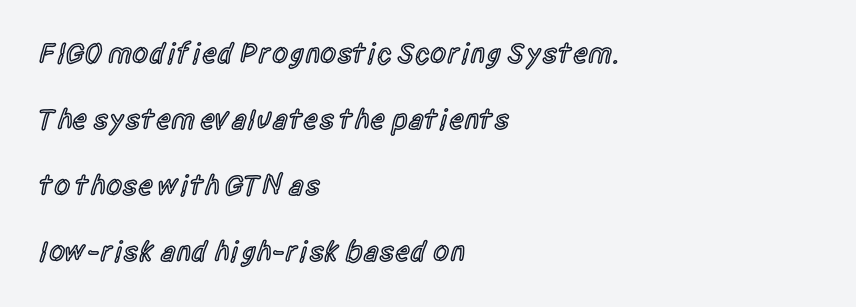
{"serif": "no", "bold": "semi", "weight": "semibold", "width": "condensed", "x_height": "large", "monospaced": "no", "underline": "no", "align": "left", "line_spacing": "loose", "line_spacing_ratio": 2.28, "letter_spacing": "normal", "letter_spacing_em": 0.0, "glyph_px": 29}
